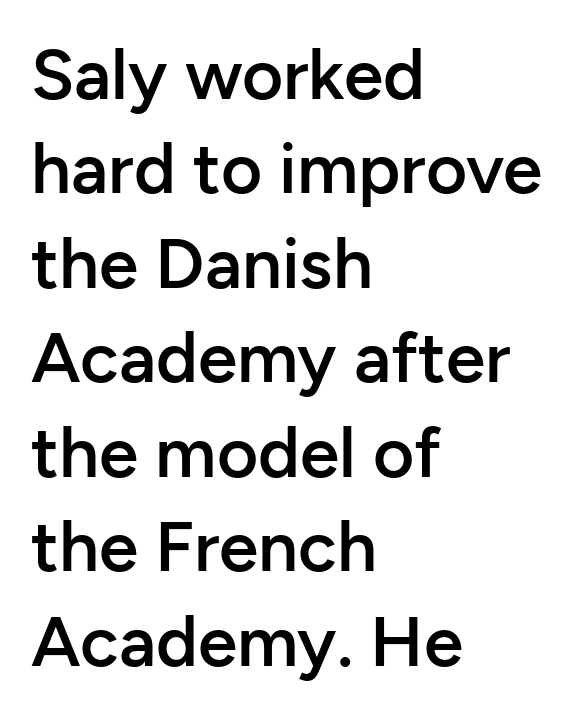
Horizontal bands of white between lines are of average thickness. Only glyphs here, with clear space below each row. The horizontal fit of the characters is conventional and even. It's the straight-up-and-down kind of type. The passage shown is typed in a proportional face where columns would drift.
